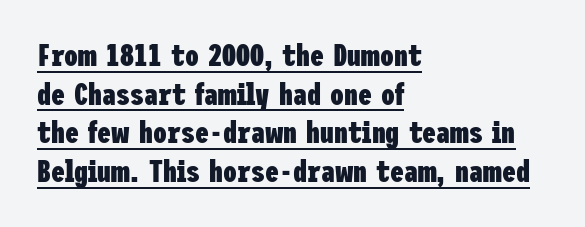
The image shows 31 px heavy, condensed sans-serif type, upright; set left-aligned, normal line spacing (1.25x), normal letter spacing, underlined; low stroke contrast and a medium x-height.
